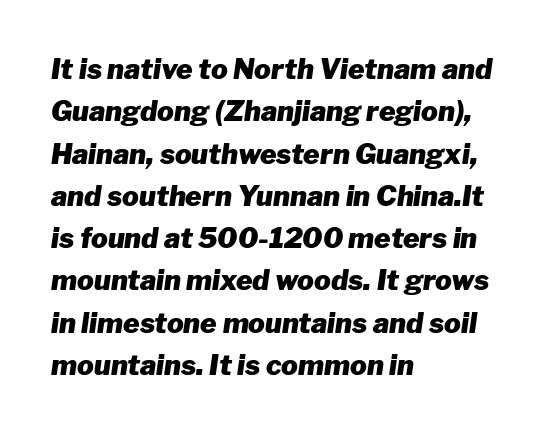
Heavy, bold letterforms. Alignment: flush left. When letters slant like this, we call the style italic. Nobody drew a line under any word here.
